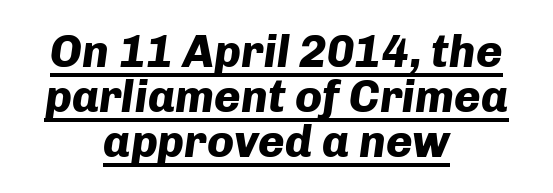
Q: Is the text bold? A: Yes.
Q: Is the text italic (slanted)? A: Yes, it leans right by about 8 degrees.
Q: Is the text underlined? A: Yes.
Q: How is the paragraph aligned? A: Centered.
Q: Is the spacing between letters normal or unusually wide? A: Normal.
Q: Is the spacing between lines tight, normal or loose? A: Tight.
Q: Width (condensed, normal, or wide)? A: Normal.
Q: Stroke contrast? A: Low.
Q: x-height? A: Medium.
Q: Monospaced? A: No.
